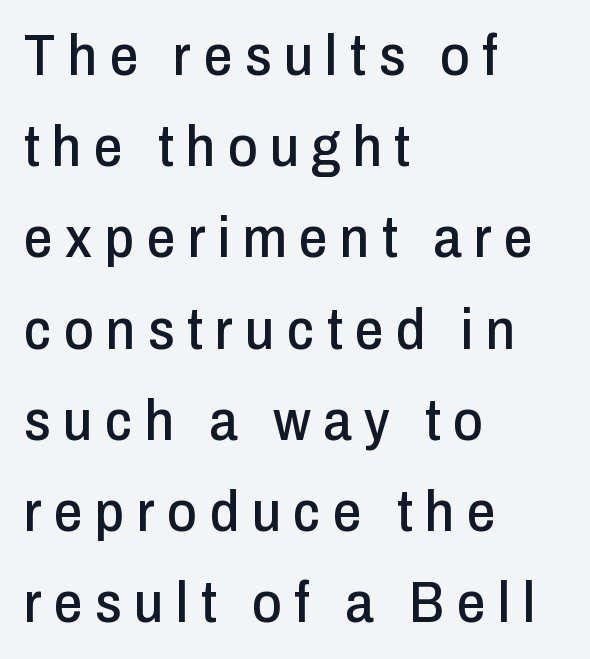
A typesetter would call this leading conventional body-copy spacing. Posture: vertical. Compared with typical body copy, the letter spacing here is much looser. Think of a printed novel: that variable character pitch is what you see here. Only glyphs here, with clear space below each row. The characters display no serif detailing; their extremities are plain.
